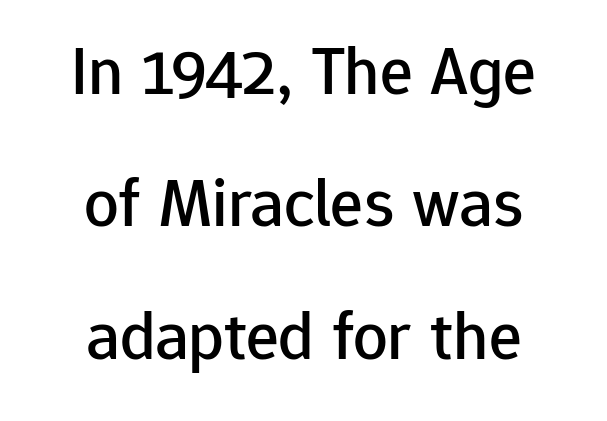
{"serif": "no", "italic": "no", "width": "normal", "stroke_contrast": "low", "x_height": "medium", "monospaced": "no", "underline": "no", "line_spacing": "loose", "line_spacing_ratio": 1.92, "letter_spacing": "normal", "letter_spacing_em": 0.0, "glyph_px": 69}
